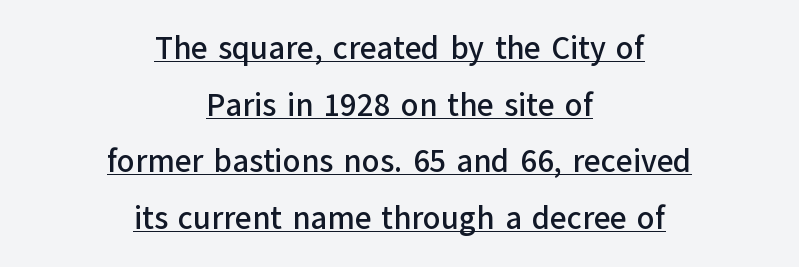
No extra tracking has been applied to these lines. Spacing verdict: proportional, widths tailored to each character. When letters stand straight like this, we call the style roman or upright. A student would call this center alignment; a typographer would say set centered. Is this a sans? Yes — the strokes have no serifs.
